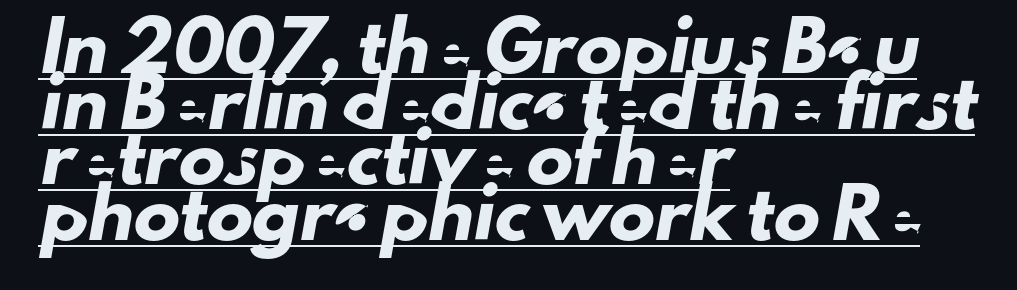
The lines are quadded left. The rendering uses natural spacing where letterforms have individual widths. The gaps between neighbouring characters are ordinary and unremarkable. The passage shown is underscored from start to finish. The font family rendered here belongs to the sans-serif group.
